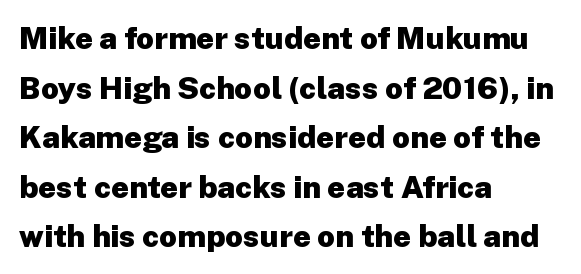
Think of a printed novel: that variable character pitch is what you see here. The passage shown stacks its lines at a standard gap. A sans-serif font was chosen for this passage. Line starts are locked; line ends wander.
